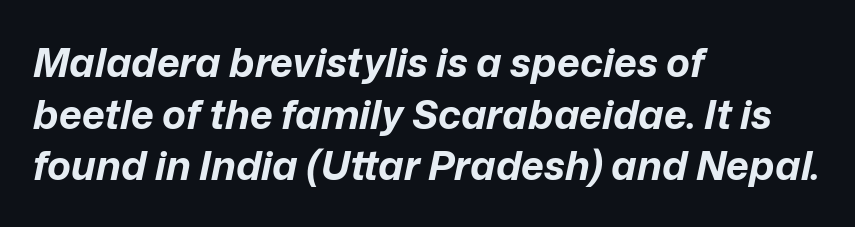
{"italic": "yes", "lean": "right", "slant_degrees": 12, "bold": "yes", "weight": "bold", "width": "normal", "stroke_contrast": "low", "x_height": "medium", "monospaced": "no", "underline": "no", "align": "left", "line_spacing": "normal", "line_spacing_ratio": 1.29, "letter_spacing": "normal", "letter_spacing_em": 0.0, "glyph_px": 40}
